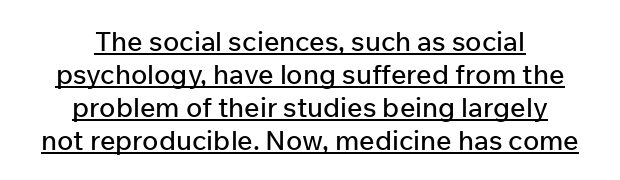
{"italic": "no", "underline": "yes", "align": "center", "line_spacing_ratio": 1.22, "letter_spacing": "normal", "letter_spacing_em": 0.0, "glyph_px": 27}
